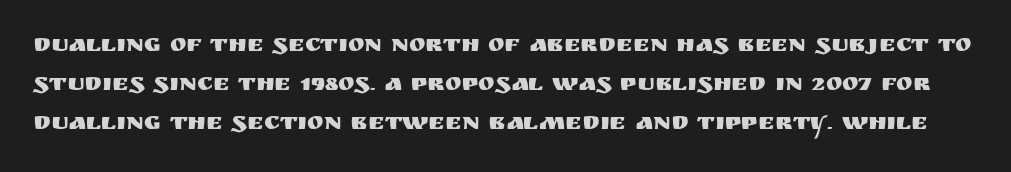
A normal amount of white space separates one row of letters from the next. How are the letters spaced? Ordinarily, with no added tracking. Plain, unruled lines of type. Upright lettering throughout.
